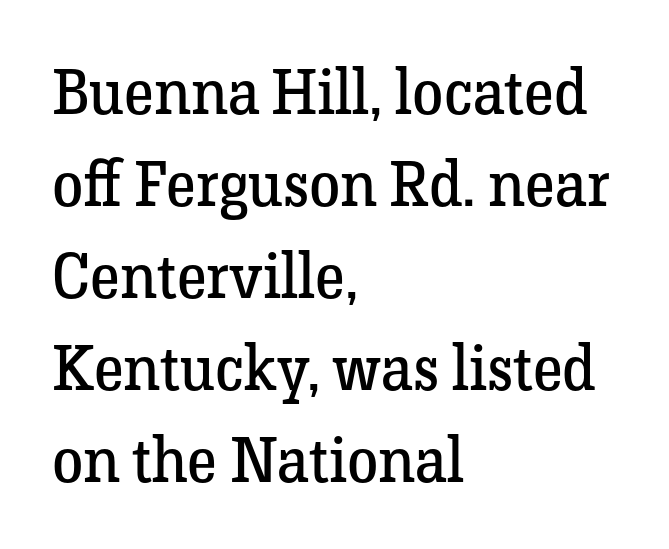
Q: Is the text bold? A: No.
Q: Is the text italic (slanted)? A: No, it is upright.
Q: Is the typeface a serif or a sans-serif typeface? A: Serif.
Q: Is the text underlined? A: No.
Q: How is the paragraph aligned? A: Left-aligned.
Q: Is the spacing between letters normal or unusually wide? A: Normal.
Q: Is the spacing between lines tight, normal or loose? A: Normal.
Q: Width (condensed, normal, or wide)? A: Normal.
Q: Stroke contrast? A: Low.
Q: x-height? A: Medium.
Q: Monospaced? A: No.
